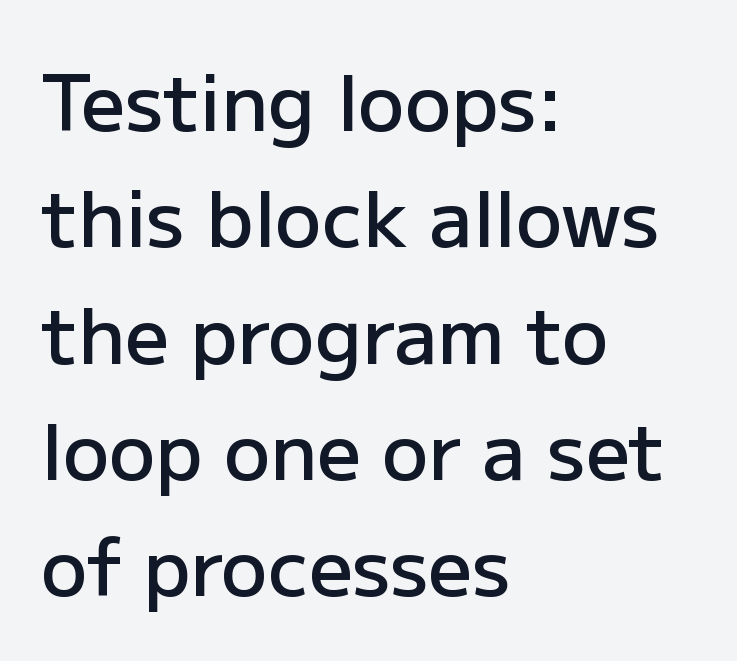
Q: Is the text bold? A: Semi-bold.
Q: Is the text italic (slanted)? A: No, it is upright.
Q: Is the typeface a serif or a sans-serif typeface? A: Sans-serif.
Q: Is the text underlined? A: No.
Q: How is the paragraph aligned? A: Left-aligned.
Q: Is the spacing between letters normal or unusually wide? A: Normal.
Q: Is the spacing between lines tight, normal or loose? A: Normal.
Q: Width (condensed, normal, or wide)? A: Normal.
Q: Stroke contrast? A: Low.
Q: x-height? A: Medium.
Q: Monospaced? A: No.
